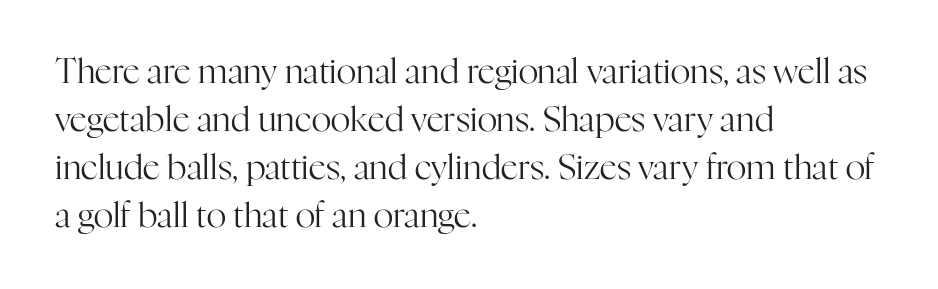
Upright lettering throughout. Compared with typical body copy, the letter spacing here is the same. You could not count columns in this text — the font is proportionally spaced. Whoever set this chose a conventional vertical rhythm. Each letter's strokes conclude with small projecting serifs.
